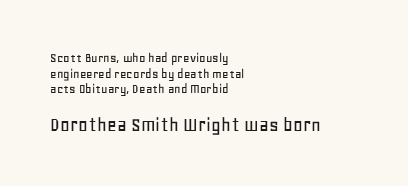
{"italic": "no", "underline": "no", "align": "left", "line_spacing": "tight", "line_spacing_ratio": 1.12, "letter_spacing": "normal", "letter_spacing_em": 0.0, "larger_block": "second", "size_ratio": 1.5, "glyph_px": 21}
